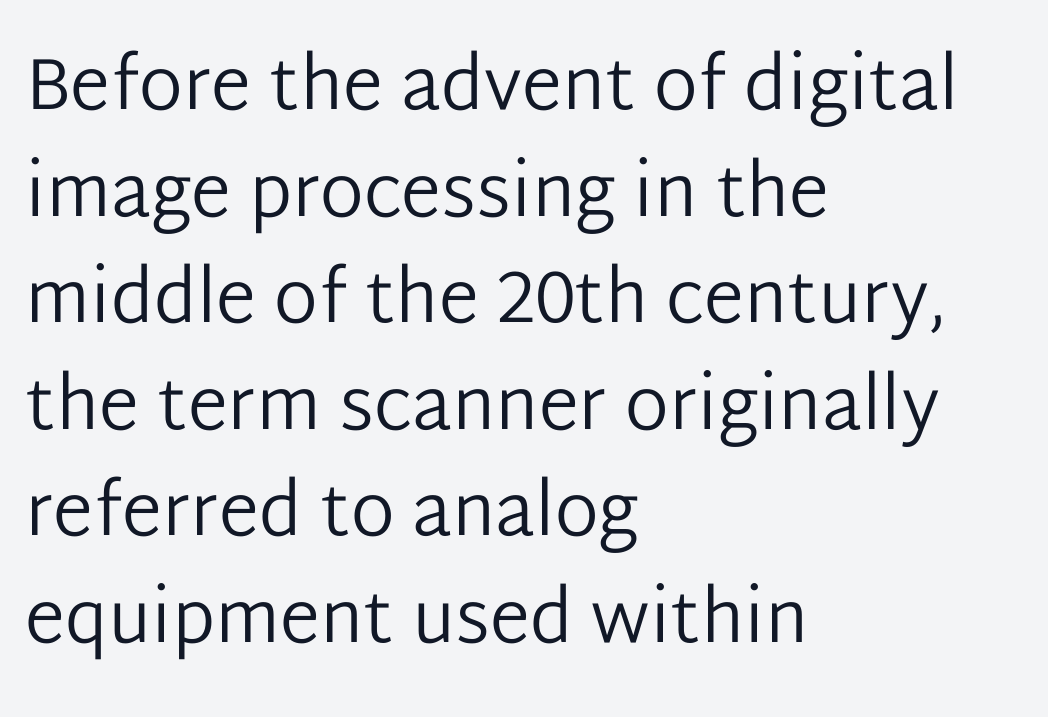
The image shows 73 px regular-weight sans-serif type, upright; set left-aligned, normal line spacing (1.46x), normal letter spacing, not underlined; low stroke contrast and a medium x-height.
